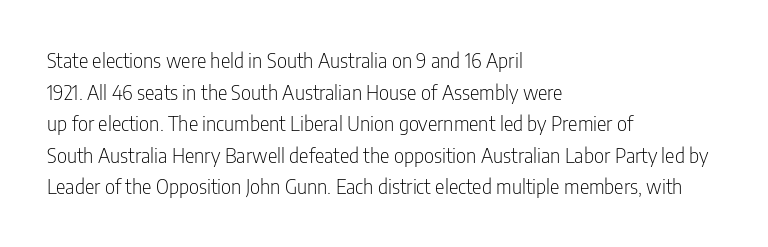
Q: Is the text bold? A: No.
Q: Is the text italic (slanted)? A: No, it is upright.
Q: Is the text underlined? A: No.
Q: How is the paragraph aligned? A: Left-aligned.
Q: Is the spacing between letters normal or unusually wide? A: Normal.
Q: Is the spacing between lines tight, normal or loose? A: Normal.
